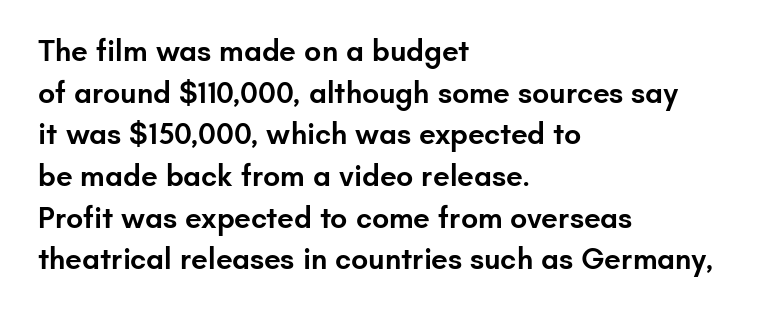
The image shows 30 px semibold sans-serif type, upright; set left-aligned, normal line spacing (1.39x), normal letter spacing, not underlined; low stroke contrast and a small x-height.
